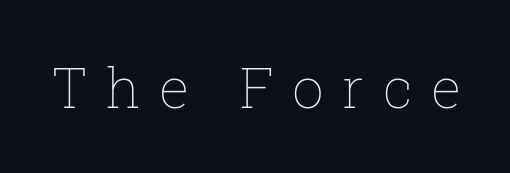
The image shows 56 px thin type, upright; set unusually wide letter spacing (+0.33 em), not underlined; low stroke contrast and a medium x-height.
